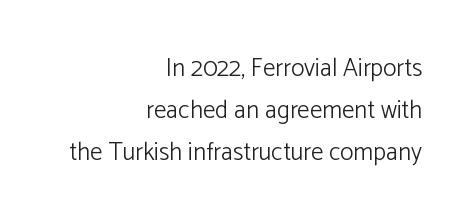
A typesetter would mark this as roman, not italic. Only glyphs here, with clear space below each row. Interline gaps are of average width in this sample. Weight: not bold — regular or lighter. Layout note: lines flush right. The horizontal fit of the characters is conventional and even.
